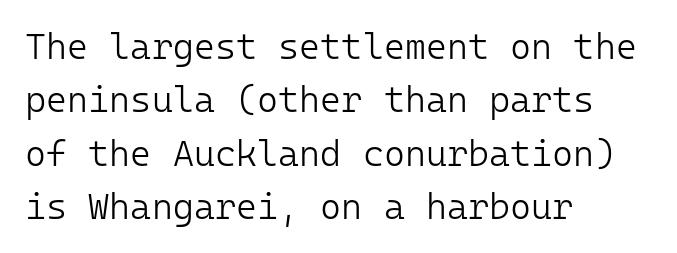
The image shows 36 px light sans-serif type, upright, monospaced; set left-aligned, normal line spacing (1.48x), normal letter spacing, not underlined; low stroke contrast and a medium x-height.
